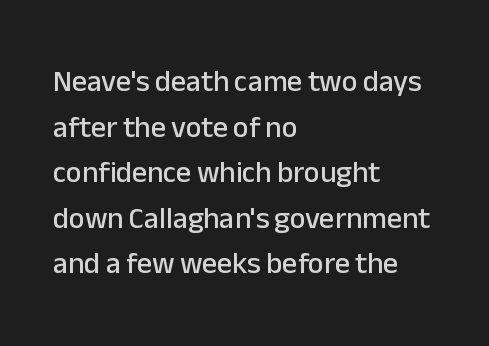
{"serif": "no", "italic": "no", "width": "normal", "stroke_contrast": "low", "x_height": "medium", "monospaced": "no", "underline": "no", "align": "left", "line_spacing": "normal", "line_spacing_ratio": 1.52, "letter_spacing": "normal", "letter_spacing_em": 0.0, "glyph_px": 30}
